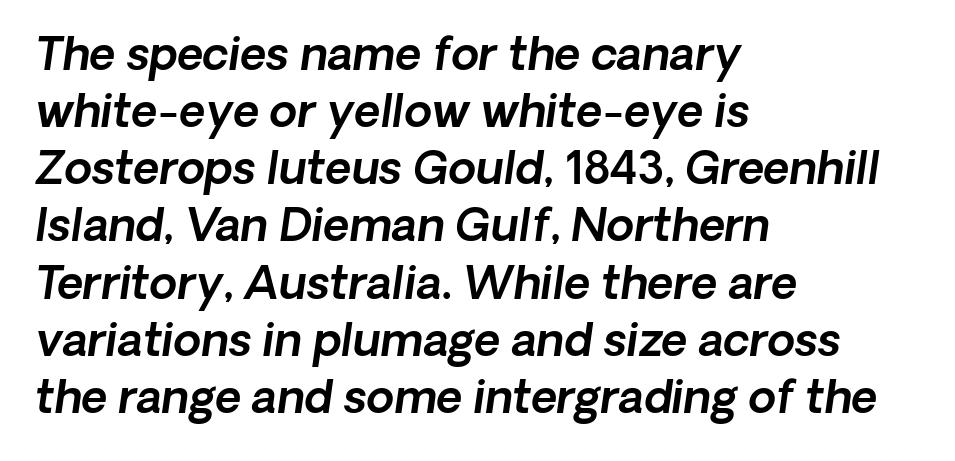
Q: Is the typeface a serif or a sans-serif typeface? A: Sans-serif.
Q: Is the text underlined? A: No.
Q: How is the paragraph aligned? A: Left-aligned.
Q: Is the spacing between letters normal or unusually wide? A: Normal.
Q: Is the spacing between lines tight, normal or loose? A: Normal.
Q: Width (condensed, normal, or wide)? A: Normal.
Q: x-height? A: Medium.
Q: Monospaced? A: No.
